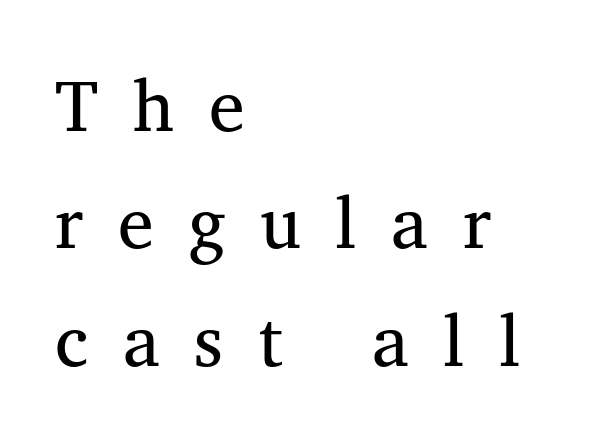
{"serif": "yes", "italic": "no", "bold": "no", "weight": "regular", "width": "normal", "stroke_contrast": "medium", "x_height": "medium", "monospaced": "no", "underline": "no", "align": "left", "line_spacing": "normal", "line_spacing_ratio": 1.63, "letter_spacing": "wide", "letter_spacing_em": 0.48, "glyph_px": 72}
